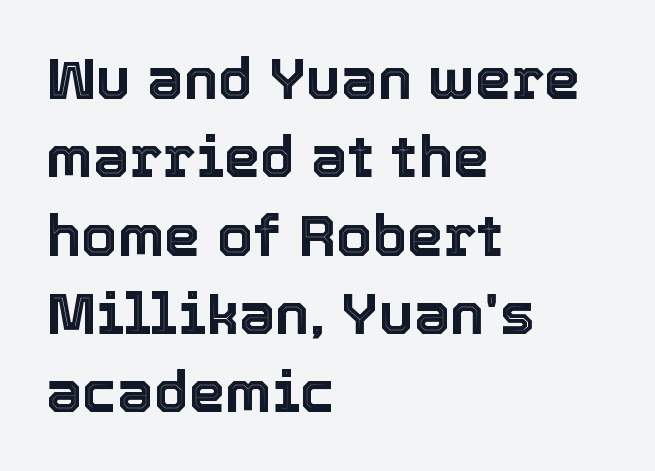
The image shows 58 px text type, upright; set left-aligned, normal line spacing (1.35x), normal letter spacing, not underlined; a medium x-height.
